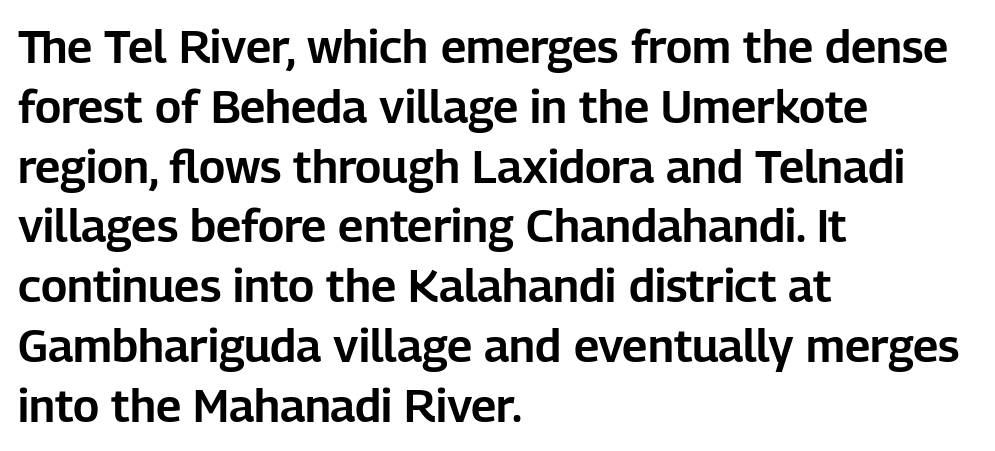
Q: Is the text italic (slanted)? A: No, it is upright.
Q: Is the typeface a serif or a sans-serif typeface? A: Sans-serif.
Q: Is the text underlined? A: No.
Q: How is the paragraph aligned? A: Left-aligned.
Q: Is the spacing between letters normal or unusually wide? A: Normal.
Q: Is the spacing between lines tight, normal or loose? A: Normal.
Q: Width (condensed, normal, or wide)? A: Normal.
Q: Stroke contrast? A: Low.
Q: x-height? A: Medium.
Q: Monospaced? A: No.
